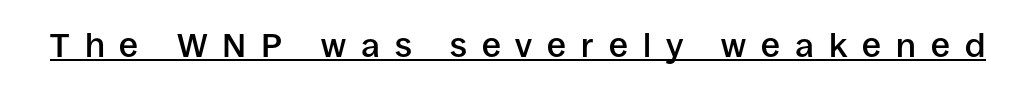
The image shows 34 px semibold sans-serif type, upright; set unusually wide letter spacing (+0.44 em), underlined; low stroke contrast and a large x-height.
